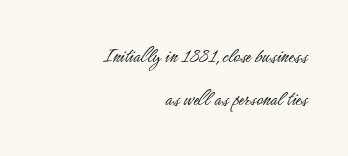
Q: Is the text bold? A: No.
Q: Is the text italic (slanted)? A: Yes.
Q: Is the text underlined? A: No.
Q: How is the paragraph aligned? A: Right-aligned.
Q: Is the spacing between letters normal or unusually wide? A: Normal.
Q: Is the spacing between lines tight, normal or loose? A: Loose.
